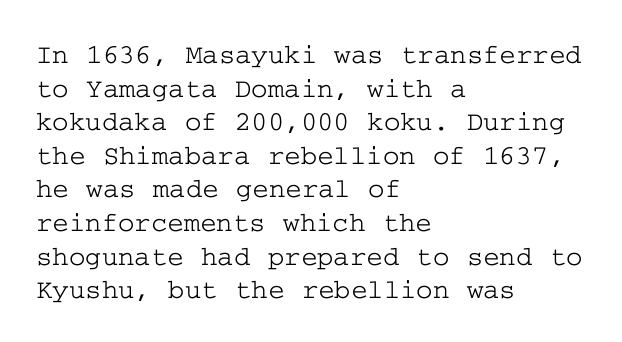
Q: Is the text italic (slanted)? A: No, it is upright.
Q: Is the typeface a serif or a sans-serif typeface? A: Serif.
Q: Is the text underlined? A: No.
Q: How is the paragraph aligned? A: Left-aligned.
Q: Is the spacing between letters normal or unusually wide? A: Normal.
Q: Width (condensed, normal, or wide)? A: Wide.
Q: Stroke contrast? A: Low.
Q: x-height? A: Medium.
